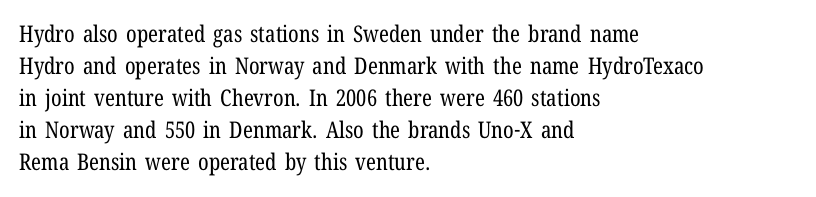
Caption: standard tracking, unaltered. Does the leading feel generous? No, just average. The lines are quadded left. Check the space under the baseline: it is left empty.
